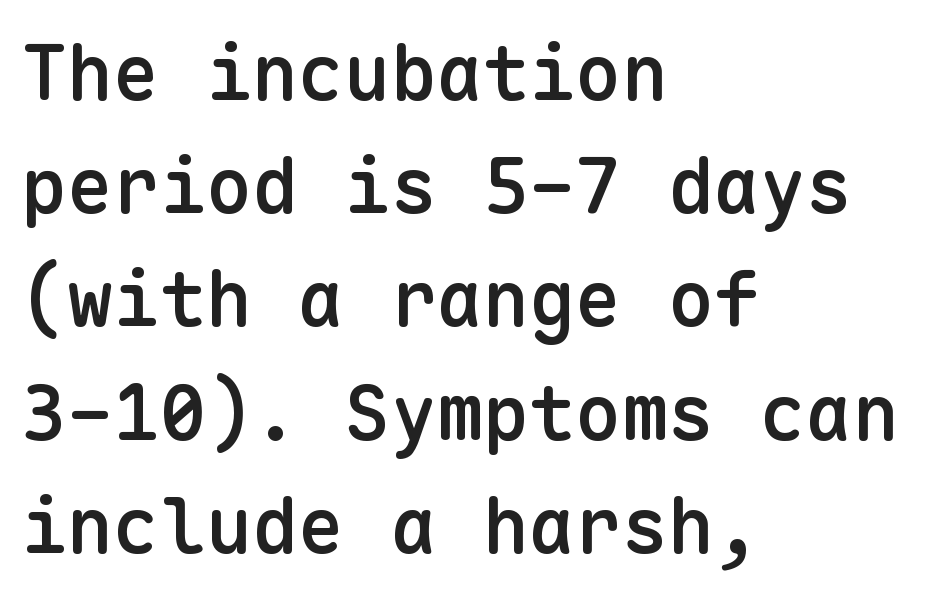
{"serif": "no", "italic": "no", "bold": "semi", "weight": "semibold", "width": "normal", "stroke_contrast": "low", "x_height": "medium", "monospaced": "yes", "underline": "no", "align": "left", "line_spacing": "normal", "line_spacing_ratio": 1.47, "letter_spacing": "normal", "letter_spacing_em": 0.0, "glyph_px": 77}
